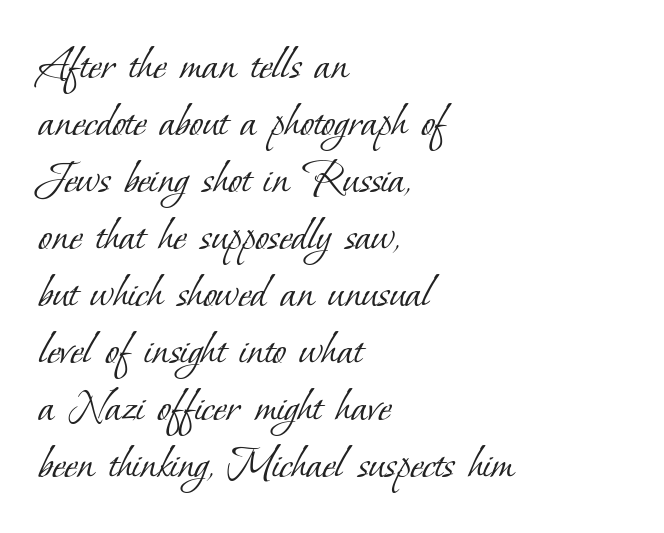
The rendering uses natural spacing where letterforms have individual widths. Spacing between characters is what you'd get straight out of the box. Each line starts at the same left margin while the right side varies. Is this a sans? No — the strokes have serifs. How would I describe the line gaps? Narrow and economical. Only glyphs here, with clear space below each row.
